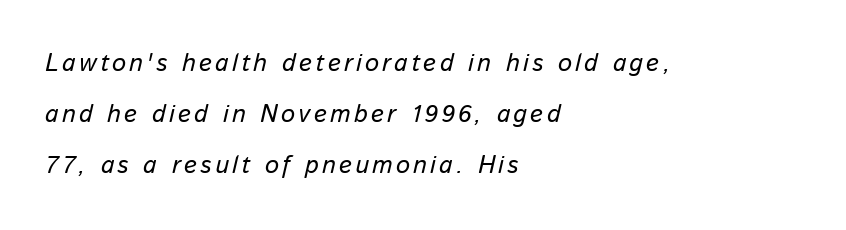
Q: Is the text bold? A: No.
Q: Is the text italic (slanted)? A: Yes, it leans right by about 13 degrees.
Q: Is the text underlined? A: No.
Q: How is the paragraph aligned? A: Left-aligned.
Q: Is the spacing between lines tight, normal or loose? A: Loose.
